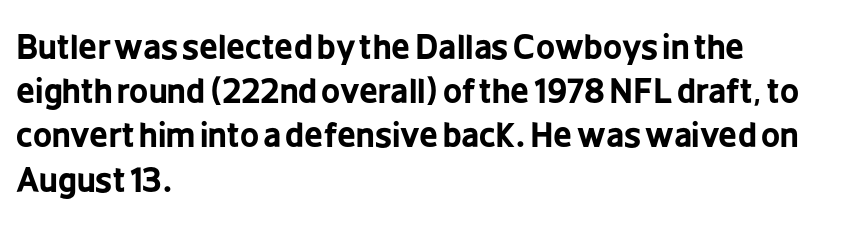
The image shows 33 px bold, condensed sans-serif type, upright; set left-aligned, normal line spacing (1.34x), normal letter spacing, not underlined; low stroke contrast and a medium x-height.
